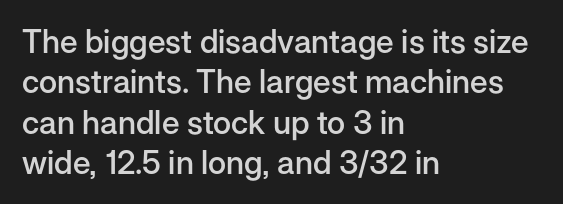
Q: Is the text bold? A: Semi-bold.
Q: Is the text italic (slanted)? A: No, it is upright.
Q: Is the typeface a serif or a sans-serif typeface? A: Sans-serif.
Q: Is the text underlined? A: No.
Q: How is the paragraph aligned? A: Left-aligned.
Q: Is the spacing between letters normal or unusually wide? A: Normal.
Q: Is the spacing between lines tight, normal or loose? A: Normal.
Q: Width (condensed, normal, or wide)? A: Normal.
Q: Stroke contrast? A: Low.
Q: x-height? A: Medium.
Q: Monospaced? A: No.
